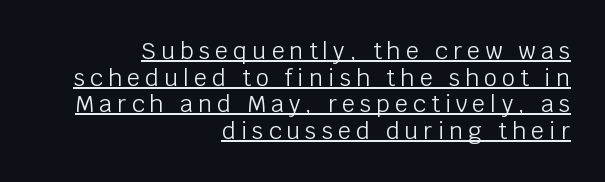
Looks like someone drew a line under every word here. Glyph-to-glyph distance is far greater than everyday printed text. Visually the block forms a straight wall on the right and a jagged coastline on the left. The typography opts for an upright posture over an oblique one. Weight: regular or lighter.
